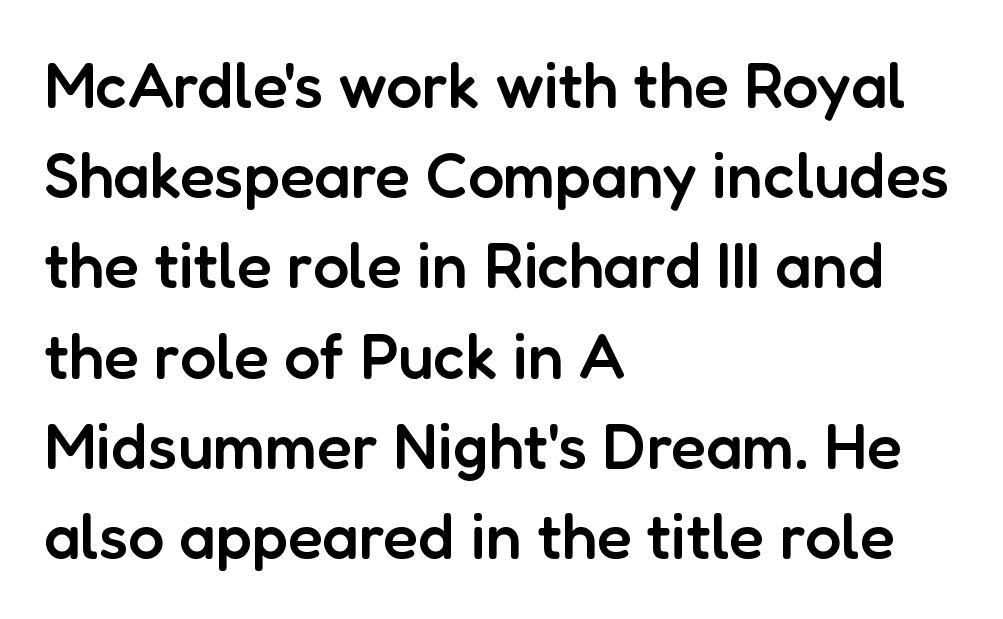
The image shows 64 px semibold sans-serif type, upright; set left-aligned, normal line spacing (1.41x), normal letter spacing, not underlined; low stroke contrast and a medium x-height.
